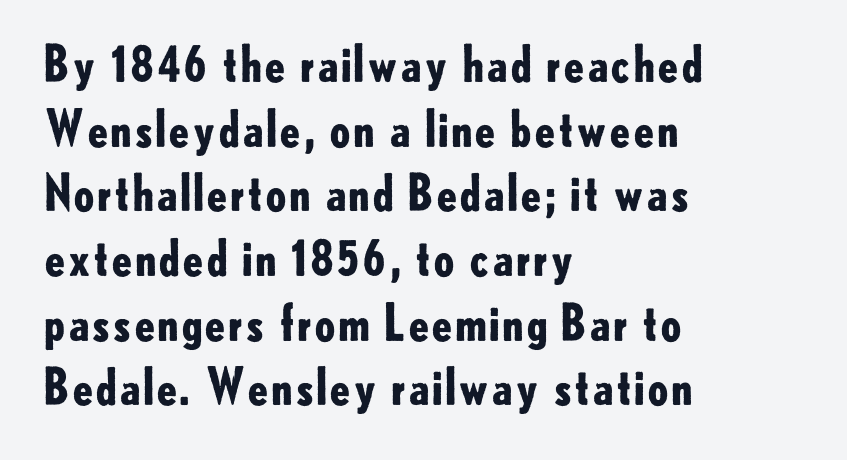
The image shows 49 px bold sans-serif type, upright; set left-aligned, normal line spacing (1.32x), normal letter spacing, not underlined; low stroke contrast and a small x-height.
